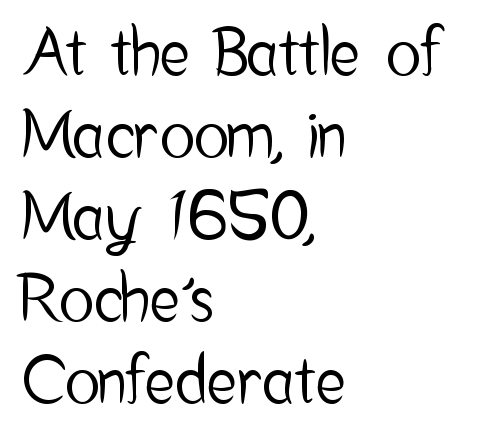
Note: no serifs on the glyphs. The letters advance in unequal steps, a hallmark of proportional type. The passage shown stacks its lines at a standard gap. Caption: standard tracking, unaltered. Beneath every word, the page is bare. A typesetter would mark this as roman, not italic.
